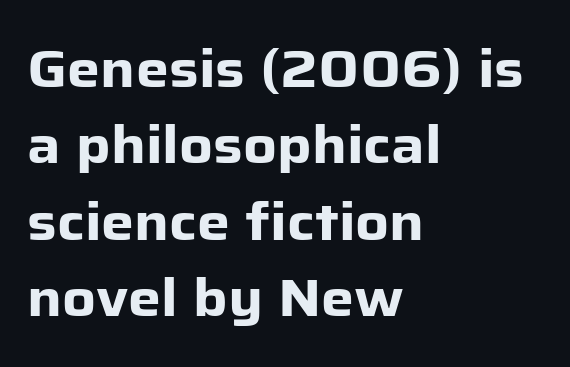
{"serif": "no", "italic": "no", "bold": "yes", "weight": "heavy", "width": "normal", "stroke_contrast": "low", "x_height": "medium", "monospaced": "no", "underline": "no", "align": "left", "line_spacing": "normal", "line_spacing_ratio": 1.47, "letter_spacing": "normal", "letter_spacing_em": 0.0, "glyph_px": 52}
